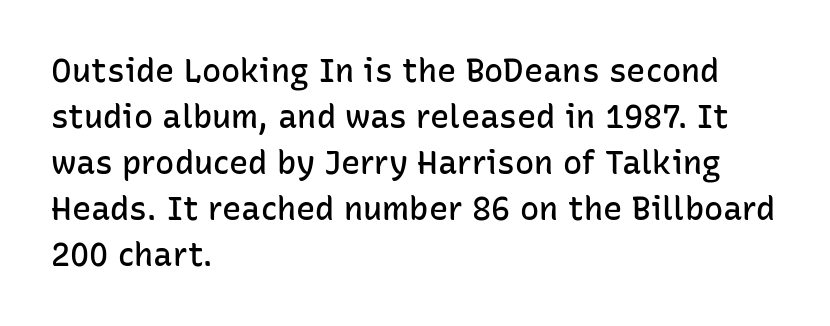
The setting favours the left margin, as ordinary paragraphs usually do. Look at the tracking — it's just the regular setting, nothing added. You could not count columns in this text — the font is proportionally spaced. A typesetter would mark this as roman, not italic. The face used here is a sans, in the tradition of grotesques and geometrics. A bare baseline throughout the passage.
